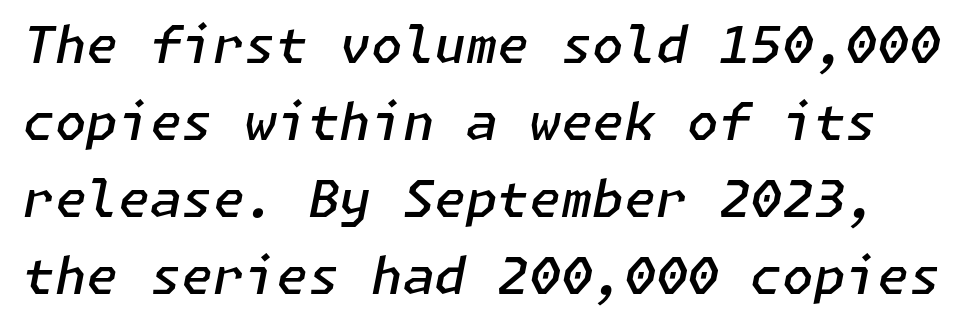
Q: Is the text bold? A: Semi-bold.
Q: Is the text italic (slanted)? A: Yes, it leans right by about 11 degrees.
Q: Is the text underlined? A: No.
Q: Is the spacing between letters normal or unusually wide? A: Normal.
Q: Is the spacing between lines tight, normal or loose? A: Normal.
Q: Width (condensed, normal, or wide)? A: Normal.
Q: Stroke contrast? A: Low.
Q: x-height? A: Medium.
